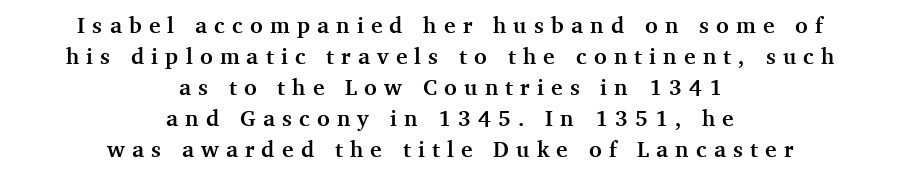
Q: Is the text bold? A: Yes.
Q: Is the text italic (slanted)? A: No, it is upright.
Q: Is the text underlined? A: No.
Q: How is the paragraph aligned? A: Centered.
Q: Is the spacing between letters normal or unusually wide? A: Unusually wide.
Q: Is the spacing between lines tight, normal or loose? A: Normal.
